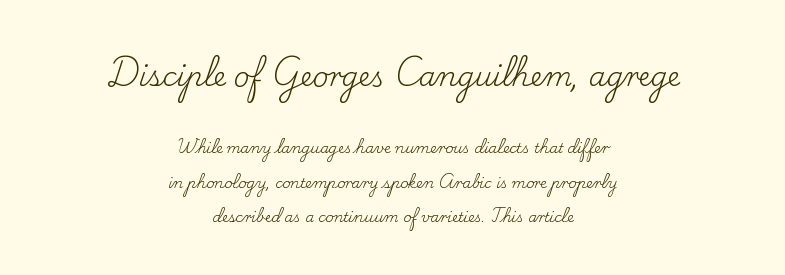
The image shows 27 px text type; set centered, loose line spacing (2.47x), normal letter spacing, not underlined; the first (top) block is 1.93x larger.
